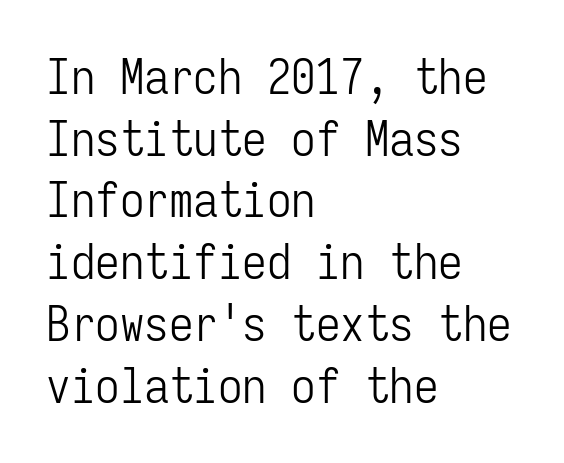
The image shows 49 px light, condensed sans-serif type, upright, monospaced; set left-aligned, normal line spacing (1.26x), normal letter spacing, not underlined; low stroke contrast and a medium x-height.
